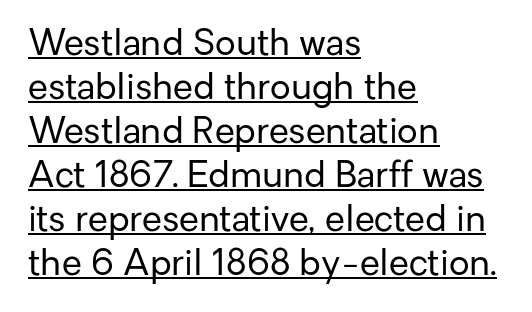
The image shows 36 px regular-weight sans-serif type, upright; set left-aligned, line spacing 1.22x, normal letter spacing, underlined; low stroke contrast and a medium x-height.
